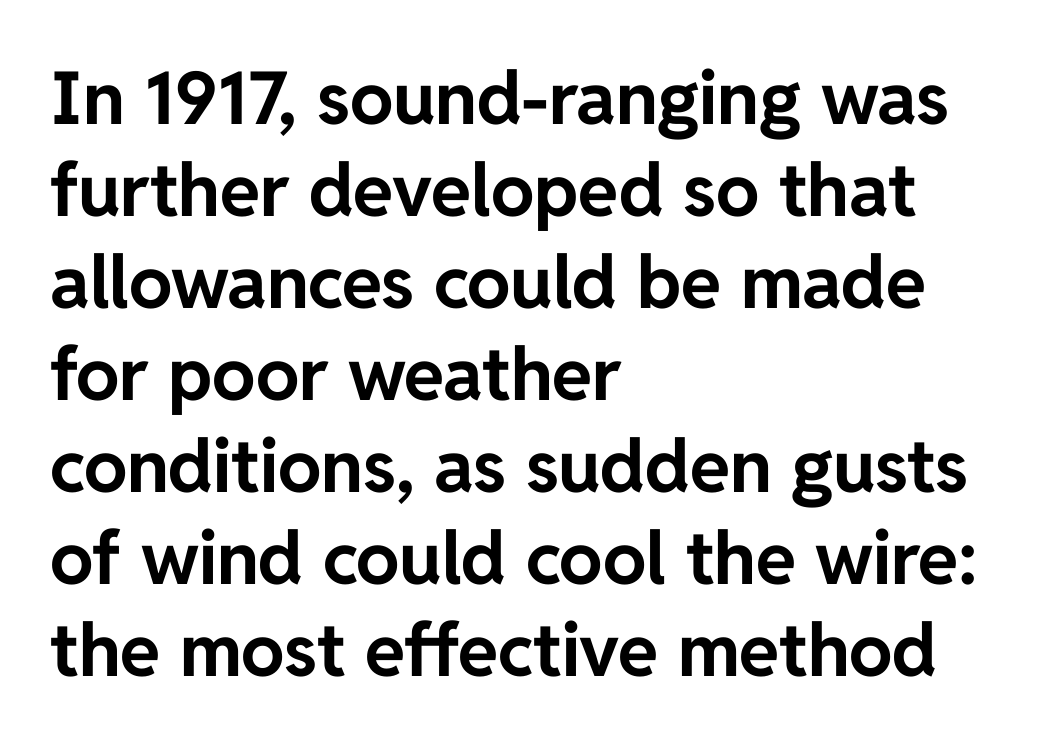
Every stem runs plumb, perpendicular to the baseline. Looks like regular typesetting: each glyph gets only the width it needs. One glance says typical: line gaps are just what's usual. As a designer I'd log this as weight 700, bold. The face used here is rendered with its standard letterfit.
